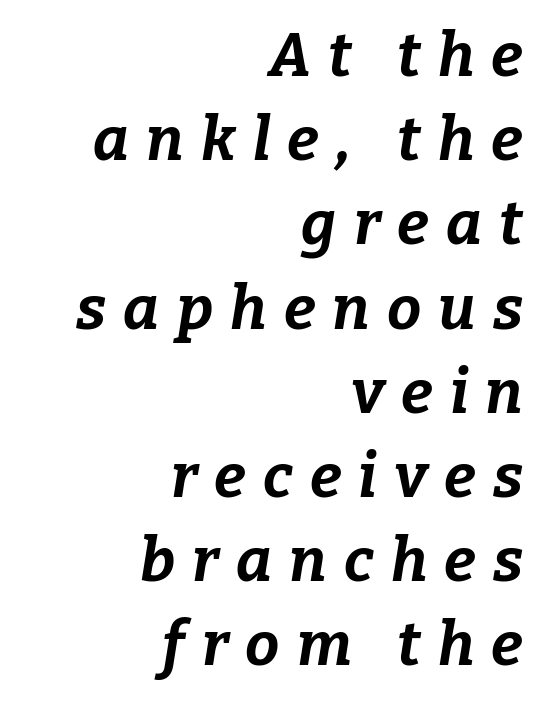
Q: Is the text bold? A: Yes.
Q: Is the text italic (slanted)? A: Yes, it leans right by about 9 degrees.
Q: Is the text underlined? A: No.
Q: How is the paragraph aligned? A: Right-aligned.
Q: Is the spacing between letters normal or unusually wide? A: Unusually wide.
Q: Is the spacing between lines tight, normal or loose? A: Normal.
Q: Width (condensed, normal, or wide)? A: Normal.
Q: Stroke contrast? A: Low.
Q: x-height? A: Medium.
Q: Monospaced? A: No.
